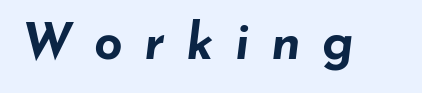
The image shows 50 px bold, wide type, italic (leaning right); set unusually wide letter spacing (+0.43 em), not underlined; low stroke contrast and a small x-height.
